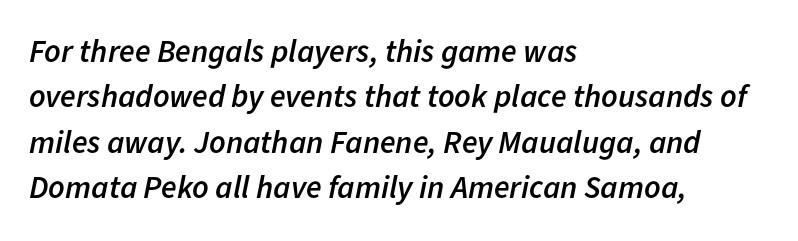
The rendering keeps characters at their native spacing. The glyphs have the mass of a demibold cut, below bold. These lines are set flush left with a ragged right edge. Proportional: the letters do not fall into vertical columns.
